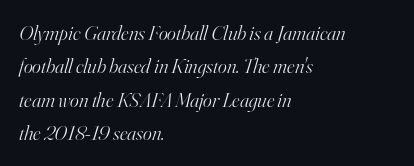
Q: Is the text bold? A: No.
Q: Is the text italic (slanted)? A: Yes, it leans right by about 16 degrees.
Q: Is the text underlined? A: No.
Q: How is the paragraph aligned? A: Left-aligned.
Q: Is the spacing between letters normal or unusually wide? A: Normal.
Q: Is the spacing between lines tight, normal or loose? A: Normal.
